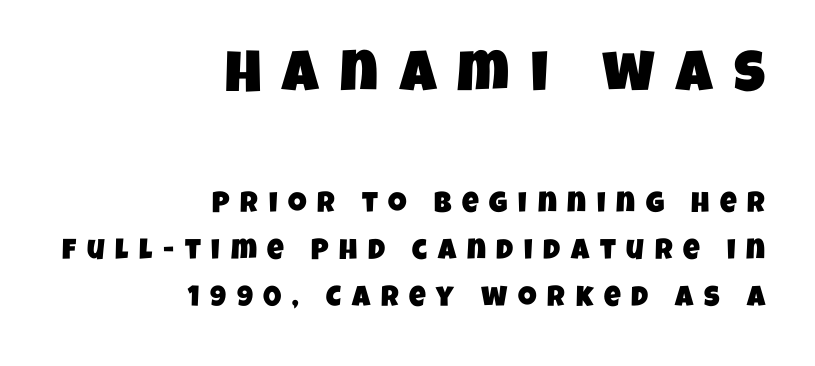
Q: Is the typeface a serif or a sans-serif typeface? A: Sans-serif.
Q: Is the text underlined? A: No.
Q: How is the paragraph aligned? A: Right-aligned.
Q: Is the spacing between letters normal or unusually wide? A: Unusually wide.
Q: Is the spacing between lines tight, normal or loose? A: Normal.
Q: Which block of text is set in a larger size, the first (top) or the second (bottom)? A: The first (top) one.
Q: Width (condensed, normal, or wide)? A: Condensed.
Q: Stroke contrast? A: Low.
Q: x-height? A: Large.
Q: Monospaced? A: No.
